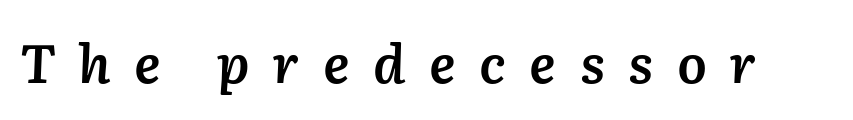
{"italic": "yes", "lean": "right", "slant_degrees": 2, "bold": "semi", "weight": "semibold", "width": "normal", "stroke_contrast": "low", "x_height": "medium", "monospaced": "no", "underline": "no", "letter_spacing": "wide", "letter_spacing_em": 0.44, "glyph_px": 53}
